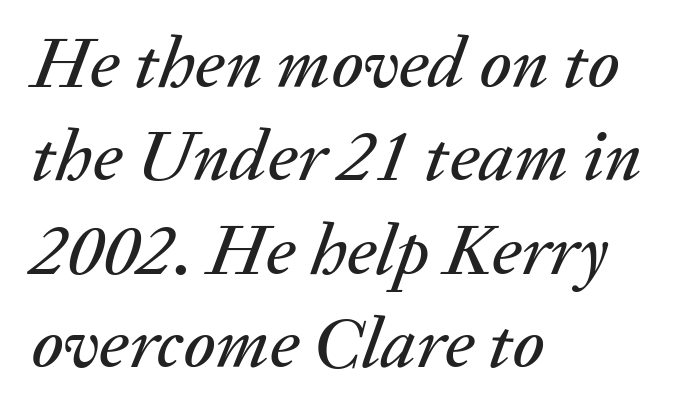
{"italic": "yes", "lean": "right", "slant_degrees": 20, "width": "normal", "stroke_contrast": "medium", "x_height": "medium", "monospaced": "no", "underline": "no", "align": "left", "line_spacing": "normal", "line_spacing_ratio": 1.28, "letter_spacing": "normal", "letter_spacing_em": 0.0, "glyph_px": 73}
